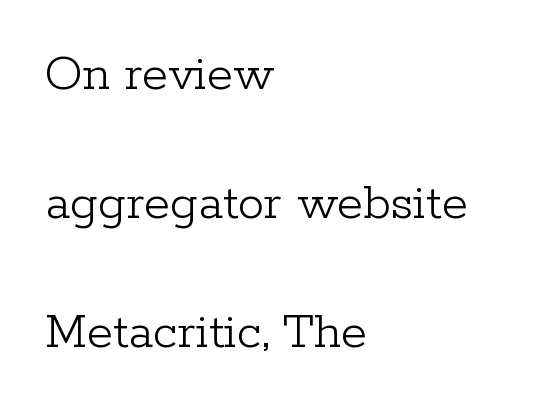
{"serif": "yes", "italic": "no", "bold": "no", "weight": "light", "width": "normal", "stroke_contrast": "low", "x_height": "medium", "monospaced": "no", "underline": "no", "align": "left", "line_spacing": "loose", "line_spacing_ratio": 2.43, "letter_spacing": "normal", "letter_spacing_em": 0.0, "glyph_px": 53}
